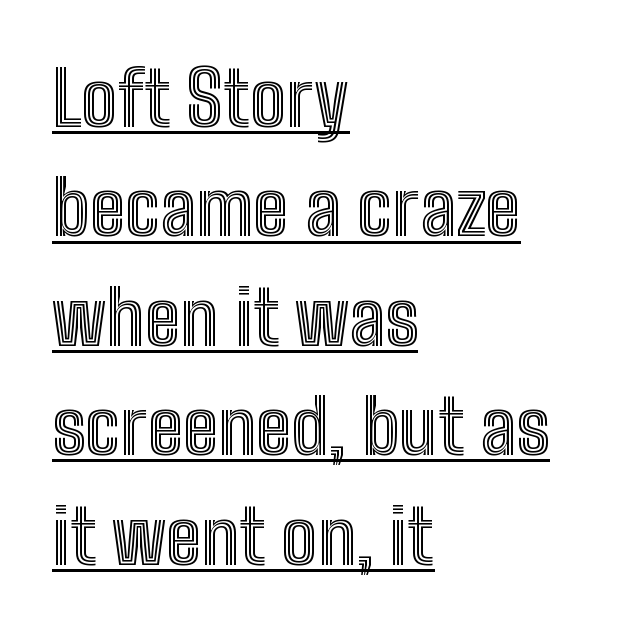
Nope, not italic — everything's standing straight. Does extra space separate the letters? No, they use regular spacing. Does a line run under the words? Yes, clearly. Proportional: the letters do not fall into vertical columns. One glance says typical: line gaps are just what's usual.
